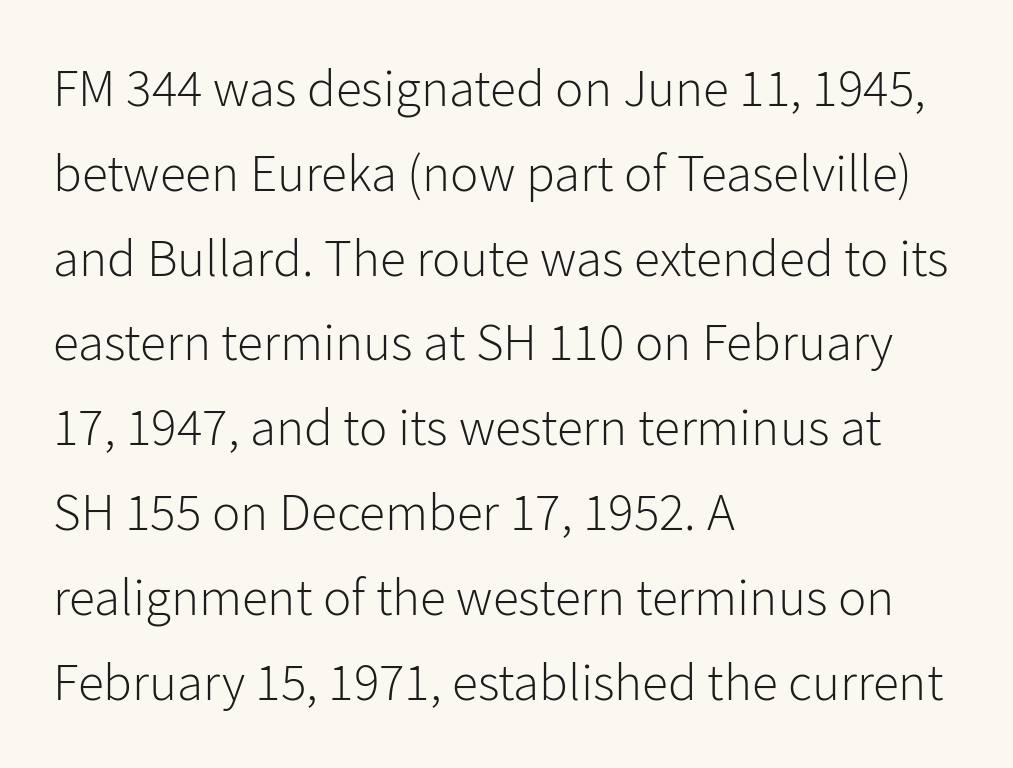
The image shows 53 px light sans-serif type, upright; set left-aligned, normal line spacing (1.6x), normal letter spacing, not underlined; low stroke contrast and a medium x-height.
